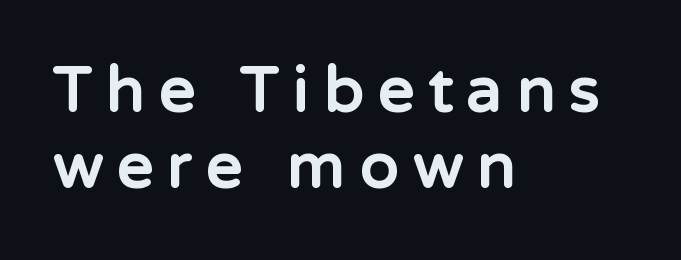
The setting favours the left margin, as ordinary paragraphs usually do. On the weight axis this lands at bold, roughly 700. Loose tracking; the words dissolve into strings of separated letters. The strip under each line holds only bare page. The passage shown is typeset with a sans-serif family.
